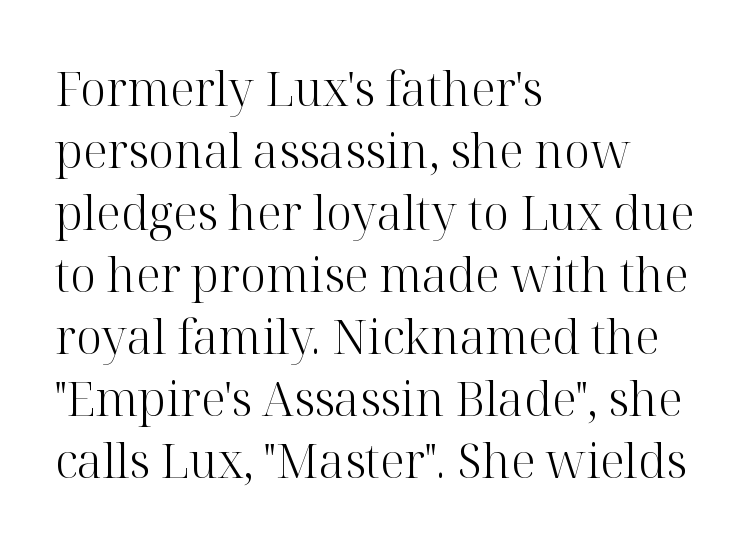
{"serif": "yes", "italic": "no", "bold": "no", "weight": "light", "width": "normal", "stroke_contrast": "high", "x_height": "medium", "monospaced": "no", "underline": "no", "align": "left", "line_spacing": "normal", "line_spacing_ratio": 1.32, "letter_spacing": "normal", "letter_spacing_em": 0.0, "glyph_px": 47}
